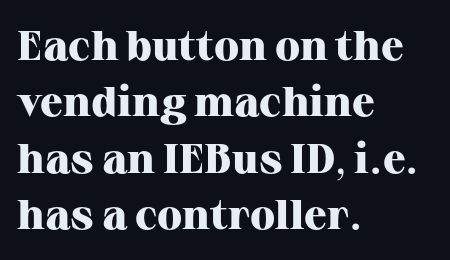
{"serif": "yes", "italic": "no", "bold": "yes", "weight": "heavy", "width": "normal", "stroke_contrast": "high", "x_height": "medium", "monospaced": "no", "underline": "no", "align": "left", "line_spacing": "normal", "line_spacing_ratio": 1.34, "letter_spacing": "normal", "letter_spacing_em": 0.0, "glyph_px": 42}
